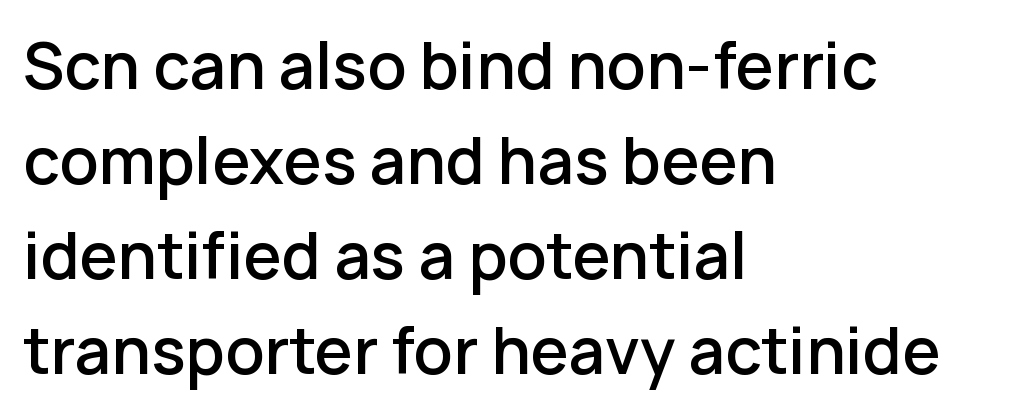
The letters stand straight up with perfectly vertical stems. The letters advance in unequal steps, a hallmark of proportional type. The glyphs are unaccompanied by any horizontal stroke below them. Leading: standard. These lines are composed in type without serifs.
